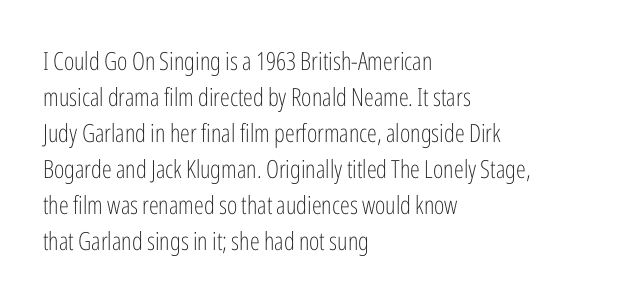
The rendering anchors every line to the left-hand side. Words appear dense and cohesive because spacing is normal. Does the leading feel generous? No, just average. A quiet, ordinary-to-light weight characterises the typeface.
